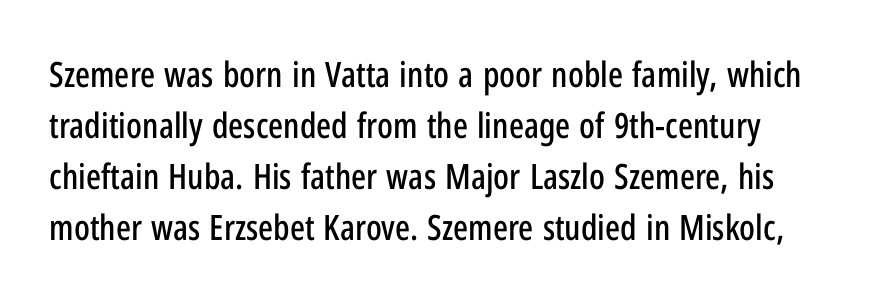
{"serif": "no", "italic": "no", "width": "condensed", "stroke_contrast": "low", "x_height": "medium", "monospaced": "no", "underline": "no", "line_spacing": "normal", "line_spacing_ratio": 1.46, "letter_spacing": "normal", "letter_spacing_em": 0.0, "glyph_px": 35}
